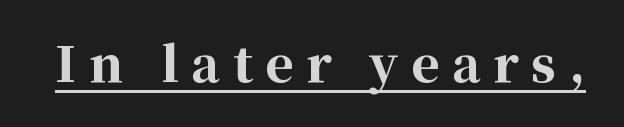
{"serif": "yes", "italic": "no", "bold": "yes", "weight": "bold", "width": "normal", "stroke_contrast": "high", "x_height": "medium", "monospaced": "no", "underline": "yes", "letter_spacing": "wide", "letter_spacing_em": 0.27, "glyph_px": 48}
